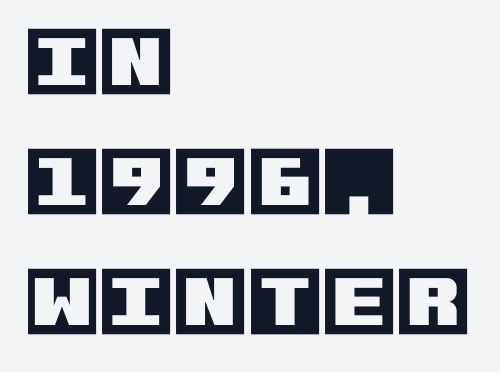
Posture: upright roman. The gap between lines stays unmarked. Normally led — the rows are evenly, conventionally spaced. Is the letter spacing exaggerated? No — it looks like the ordinary default. The paragraph has a hard left edge and a soft right edge.
